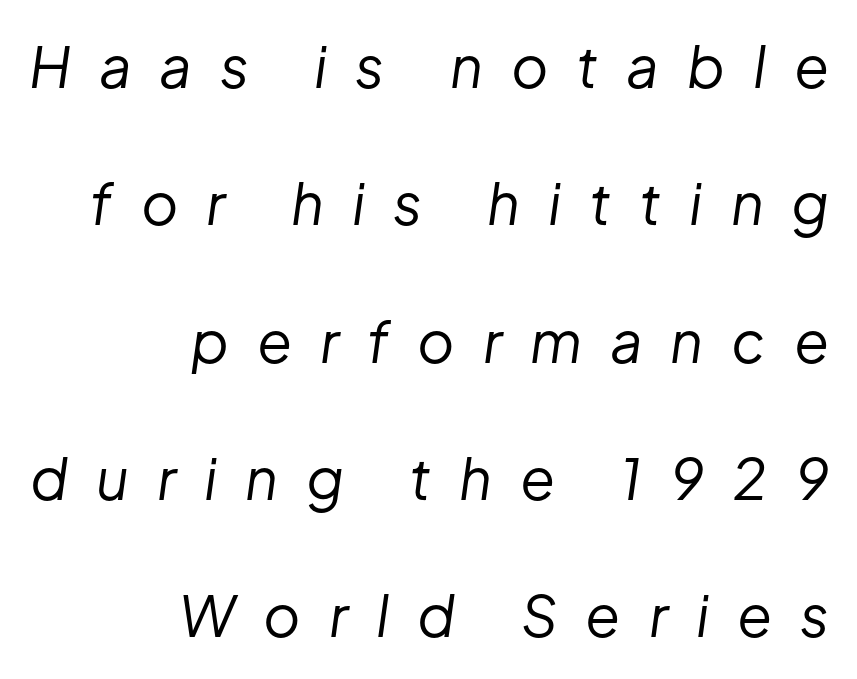
Widely set lines give the paragraph a tall, airy silhouette. When letters slant like this, we call the style italic. A flush-right, rag-left setting is used for this passage. Letters have the restrained weight of plain body copy at most.
